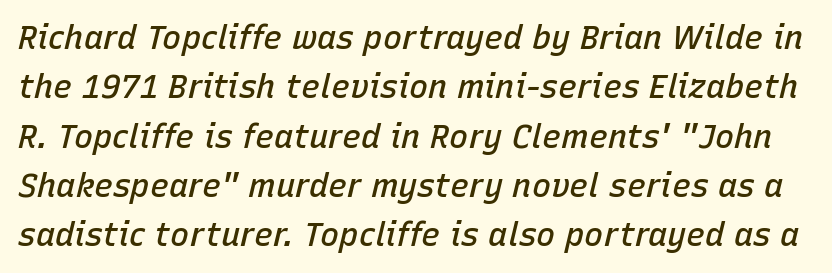
{"italic": "yes", "lean": "right", "slant_degrees": 15, "bold": "semi", "weight": "semibold", "width": "normal", "stroke_contrast": "low", "x_height": "medium", "monospaced": "no", "underline": "no", "line_spacing": "normal", "line_spacing_ratio": 1.54, "letter_spacing": "normal", "letter_spacing_em": 0.0, "glyph_px": 32}
